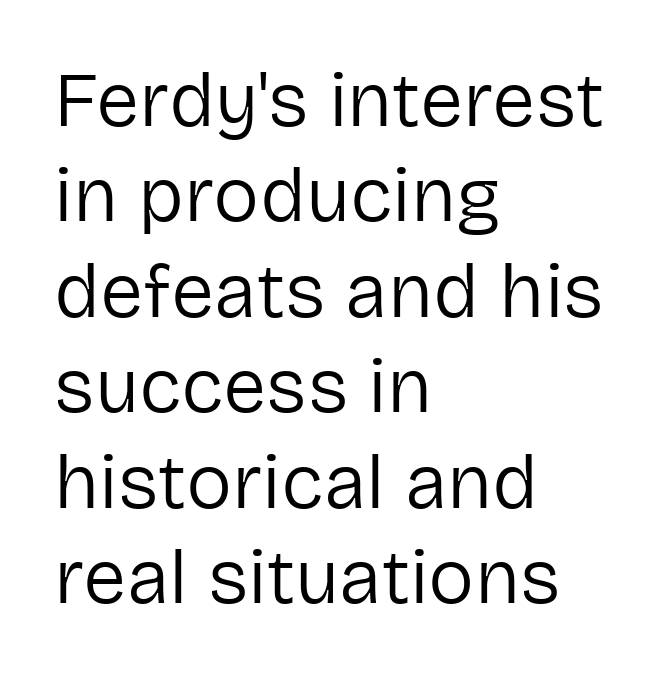
{"serif": "no", "italic": "no", "bold": "no", "weight": "regular", "width": "normal", "stroke_contrast": "low", "x_height": "medium", "monospaced": "no", "underline": "no", "align": "left", "line_spacing_ratio": 1.24, "letter_spacing": "normal", "letter_spacing_em": 0.0, "glyph_px": 77}
